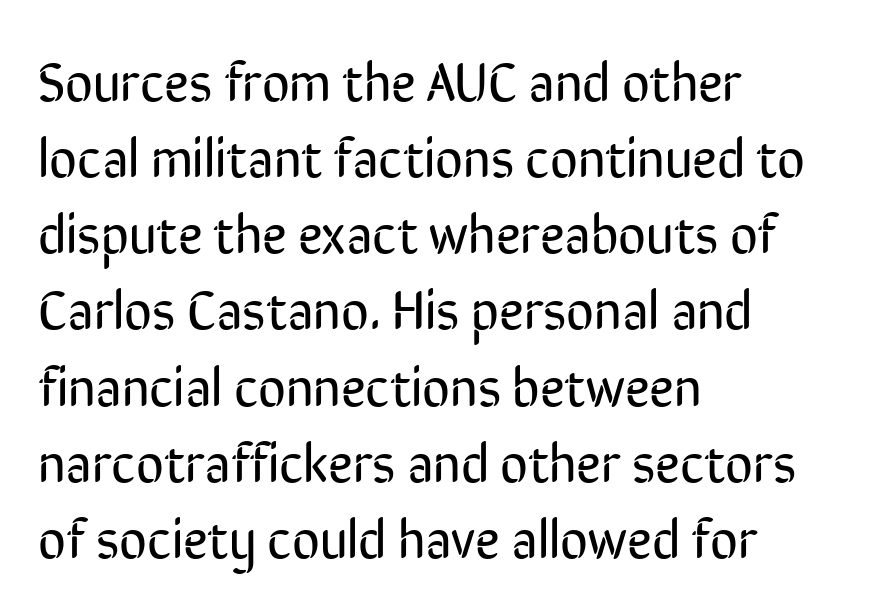
Q: Is the text bold? A: No.
Q: Is the text italic (slanted)? A: No, it is upright.
Q: Is the typeface a serif or a sans-serif typeface? A: Sans-serif.
Q: Is the text underlined? A: No.
Q: How is the paragraph aligned? A: Left-aligned.
Q: Is the spacing between letters normal or unusually wide? A: Normal.
Q: Is the spacing between lines tight, normal or loose? A: Normal.
Q: Width (condensed, normal, or wide)? A: Condensed.
Q: Stroke contrast? A: Low.
Q: x-height? A: Medium.
Q: Monospaced? A: No.
